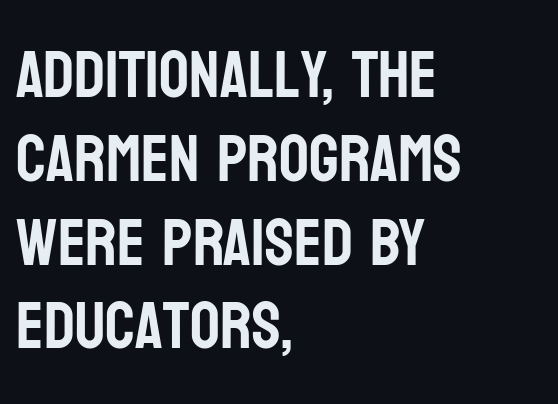
The image shows 66 px condensed sans-serif type, upright; set left-aligned, normal line spacing (1.27x), normal letter spacing, not underlined; low stroke contrast and a large x-height.
